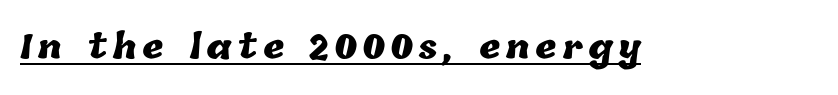
This sample has the flowing, uneven cadence of proportional lettering. Underlining? Definitely there. The strokes are fattened all the way to bold.
